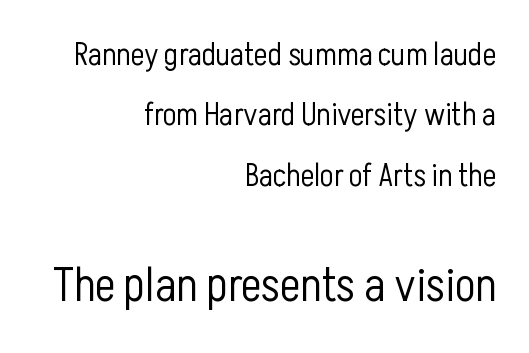
{"serif": "no", "italic": "no", "bold": "no", "weight": "light", "width": "condensed", "stroke_contrast": "low", "x_height": "medium", "monospaced": "no", "underline": "no", "align": "right", "line_spacing_ratio": 1.89, "letter_spacing": "normal", "letter_spacing_em": 0.0, "larger_block": "second", "size_ratio": 1.5, "glyph_px": 48}
